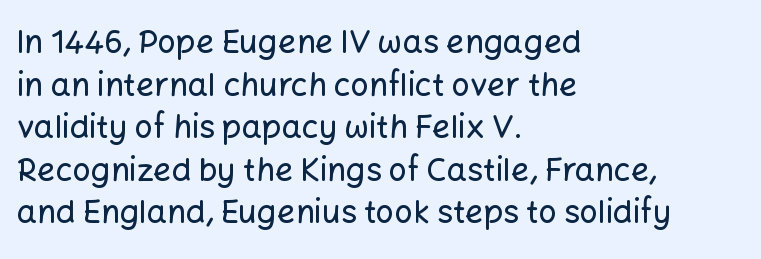
The image shows 32 px sans-serif type, upright; set left-aligned, normal line spacing (1.33x), normal letter spacing, not underlined; low stroke contrast and a medium x-height.
